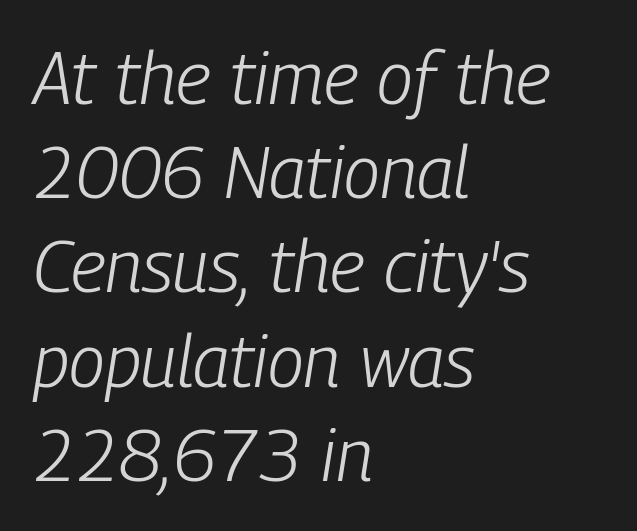
Each line starts at the same left margin while the right side varies. Evenly set lines give the paragraph a standard silhouette. Is the stroke heavy? The answer is a plain regular-or-lighter. Do the characters align in a grid? No, the font is proportional. This rendering features lettering with no underline. Emphasis-style slanted type is in use.
